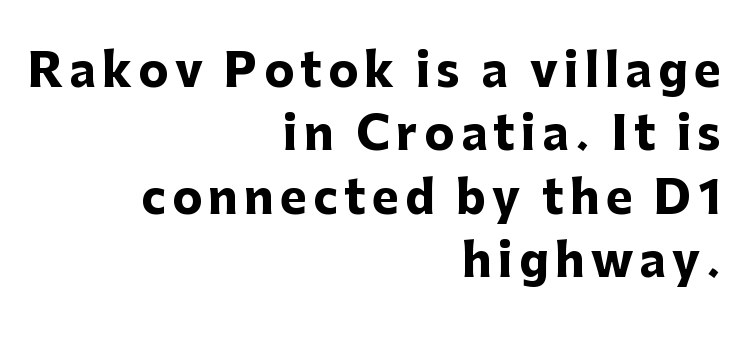
Q: Is the text bold? A: Yes.
Q: Is the text italic (slanted)? A: No, it is upright.
Q: Is the typeface a serif or a sans-serif typeface? A: Sans-serif.
Q: Is the text underlined? A: No.
Q: How is the paragraph aligned? A: Right-aligned.
Q: Is the spacing between lines tight, normal or loose? A: Normal.
Q: Width (condensed, normal, or wide)? A: Normal.
Q: Stroke contrast? A: Low.
Q: x-height? A: Medium.
Q: Monospaced? A: No.
